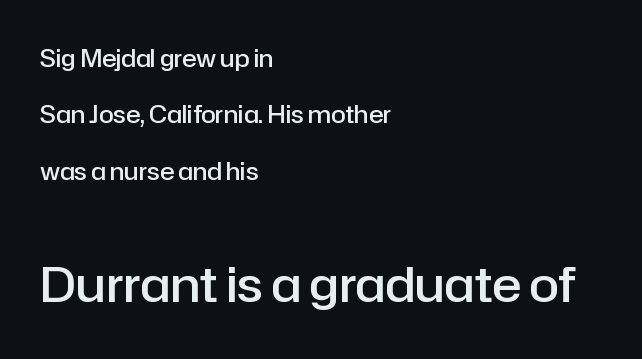
{"serif": "no", "italic": "no", "bold": "semi", "weight": "semibold", "width": "normal", "stroke_contrast": "low", "x_height": "medium", "monospaced": "no", "underline": "no", "align": "left", "line_spacing": "loose", "line_spacing_ratio": 2.35, "letter_spacing": "normal", "letter_spacing_em": 0.0, "larger_block": "second", "size_ratio": 2.04, "glyph_px": 49}
